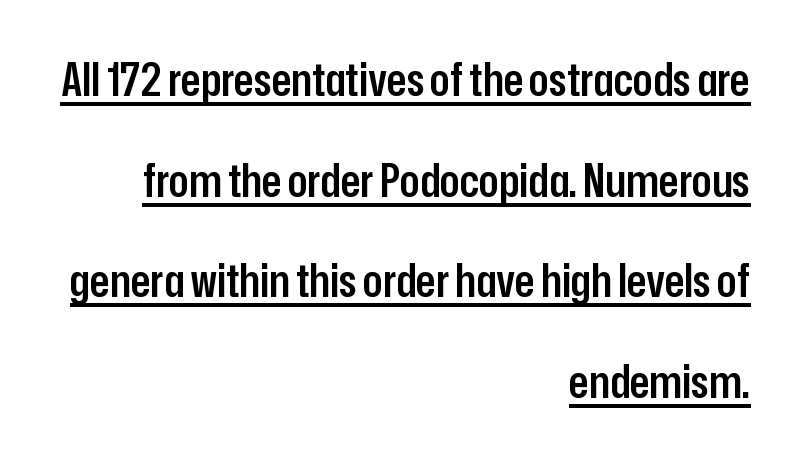
Glance below the letters and you will spot a drawn line. This is the in-between weight designers call semibold or demi. Unlike italic type, these characters show no tilt at all. The line texture is even and compact thanks to regular tracking.
